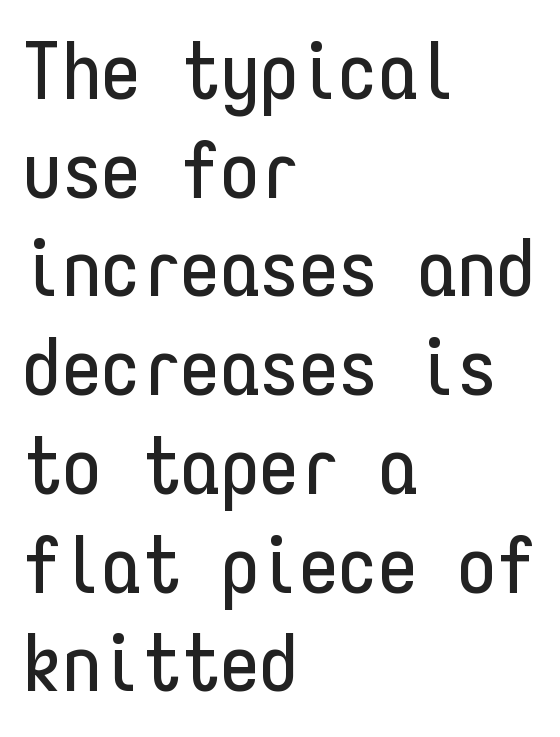
Q: Is the text italic (slanted)? A: No, it is upright.
Q: Is the typeface a serif or a sans-serif typeface? A: Sans-serif.
Q: Is the text underlined? A: No.
Q: How is the paragraph aligned? A: Left-aligned.
Q: Is the spacing between letters normal or unusually wide? A: Normal.
Q: Is the spacing between lines tight, normal or loose? A: Normal.
Q: Width (condensed, normal, or wide)? A: Condensed.
Q: Stroke contrast? A: Low.
Q: x-height? A: Medium.
Q: Monospaced? A: Yes.
